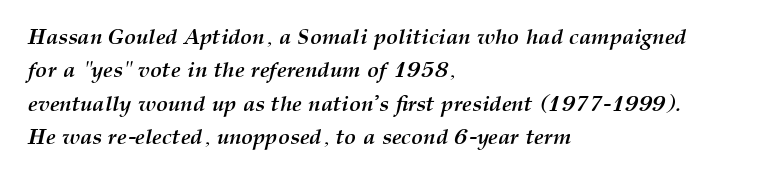
Q: Is the text bold? A: Yes.
Q: Is the text italic (slanted)? A: Yes, it leans right by about 12 degrees.
Q: Is the text underlined? A: No.
Q: How is the paragraph aligned? A: Left-aligned.
Q: Is the spacing between letters normal or unusually wide? A: Normal.
Q: Is the spacing between lines tight, normal or loose? A: Normal.
